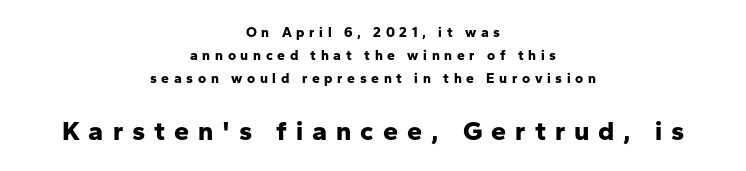
Q: Is the text bold? A: Yes.
Q: Is the text italic (slanted)? A: No, it is upright.
Q: Is the text underlined? A: No.
Q: How is the paragraph aligned? A: Centered.
Q: Is the spacing between letters normal or unusually wide? A: Unusually wide.
Q: Is the spacing between lines tight, normal or loose? A: Normal.
Q: Which block of text is set in a larger size, the first (top) or the second (bottom)? A: The second (bottom) one.
